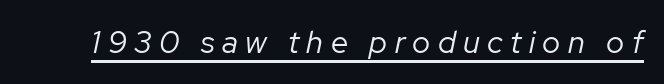
{"italic": "yes", "lean": "right", "slant_degrees": 12, "bold": "no", "weight": "regular", "width": "normal", "stroke_contrast": "low", "x_height": "medium", "monospaced": "no", "underline": "yes", "letter_spacing": "wide", "letter_spacing_em": 0.24, "glyph_px": 31}
